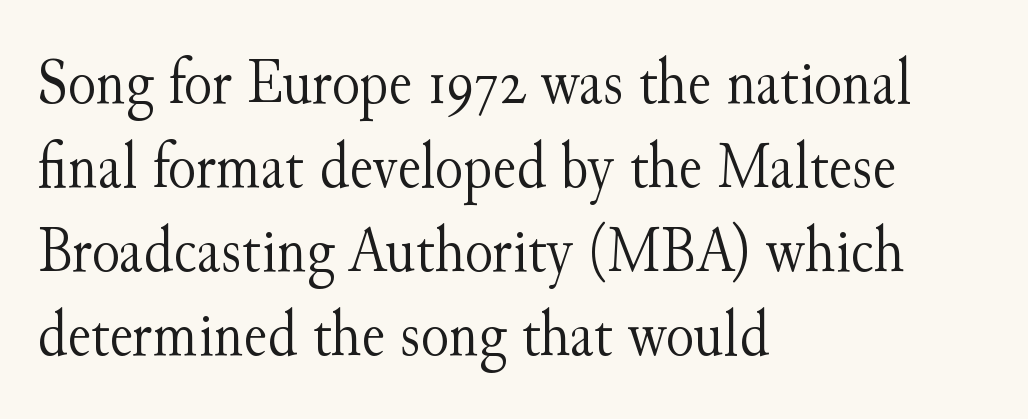
Q: Is the text bold? A: No.
Q: Is the text italic (slanted)? A: No, it is upright.
Q: Is the typeface a serif or a sans-serif typeface? A: Serif.
Q: Is the text underlined? A: No.
Q: How is the paragraph aligned? A: Left-aligned.
Q: Is the spacing between letters normal or unusually wide? A: Normal.
Q: Is the spacing between lines tight, normal or loose? A: Normal.
Q: Width (condensed, normal, or wide)? A: Normal.
Q: Stroke contrast? A: Medium.
Q: x-height? A: Small.
Q: Monospaced? A: No.
